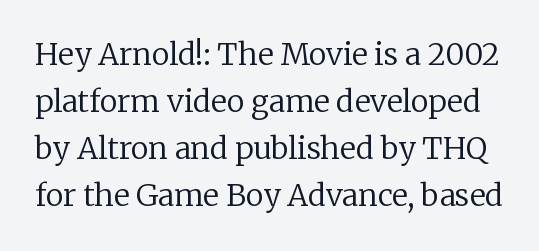
Does the type have serifs? Yes, each stem ends in a small foot. The gap between lines stays unmarked. Standard letterfit; no display-style spreading of the glyphs. This sample uses an upright cut, with every glyph sitting square on the baseline. Summary of vertical rhythm: regular, with standard interline spacing.
